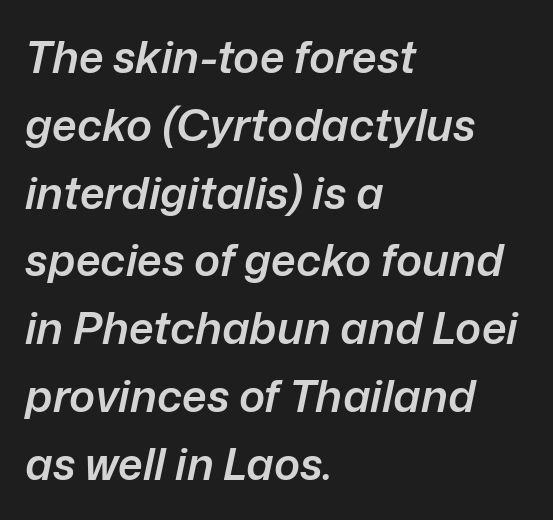
The image shows 44 px semibold type, italic (leaning right); set left-aligned, normal line spacing (1.54x), normal letter spacing, not underlined; low stroke contrast and a medium x-height.
